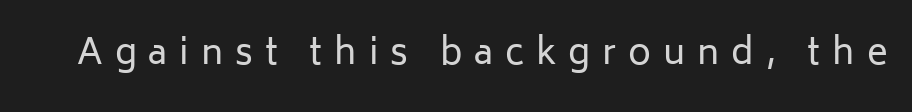
Spacing verdict: proportional, widths tailored to each character. The type is letterspaced generously, with wide tracking. This sample uses an upright cut, with every glyph sitting square on the baseline. Weight: regular or lighter. The passage shown is typeset with a sans-serif family.
